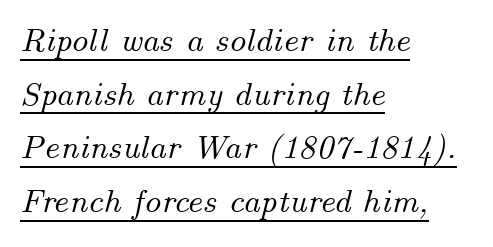
Q: Is the text italic (slanted)? A: Yes, it leans right by about 14 degrees.
Q: Is the text underlined? A: Yes.
Q: How is the paragraph aligned? A: Left-aligned.
Q: Is the spacing between letters normal or unusually wide? A: Normal.
Q: Is the spacing between lines tight, normal or loose? A: Normal.
Q: Width (condensed, normal, or wide)? A: Normal.
Q: Stroke contrast? A: Medium.
Q: x-height? A: Small.
Q: Monospaced? A: No.
